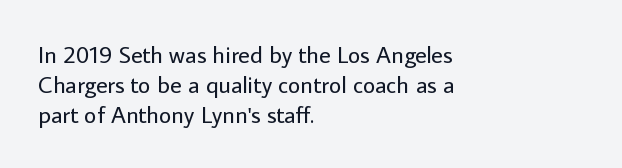
{"italic": "no", "bold": "no", "underline": "no", "align": "left", "line_spacing_ratio": 1.24, "letter_spacing": "normal", "letter_spacing_em": 0.0, "glyph_px": 24}
